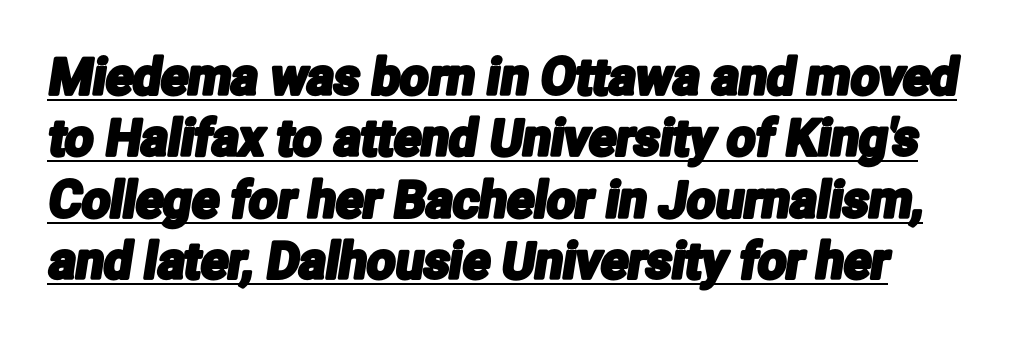
Q: Is the typeface a serif or a sans-serif typeface? A: Sans-serif.
Q: Is the text underlined? A: Yes.
Q: Is the spacing between letters normal or unusually wide? A: Normal.
Q: Width (condensed, normal, or wide)? A: Condensed.
Q: Stroke contrast? A: Low.
Q: x-height? A: Medium.
Q: Monospaced? A: No.
